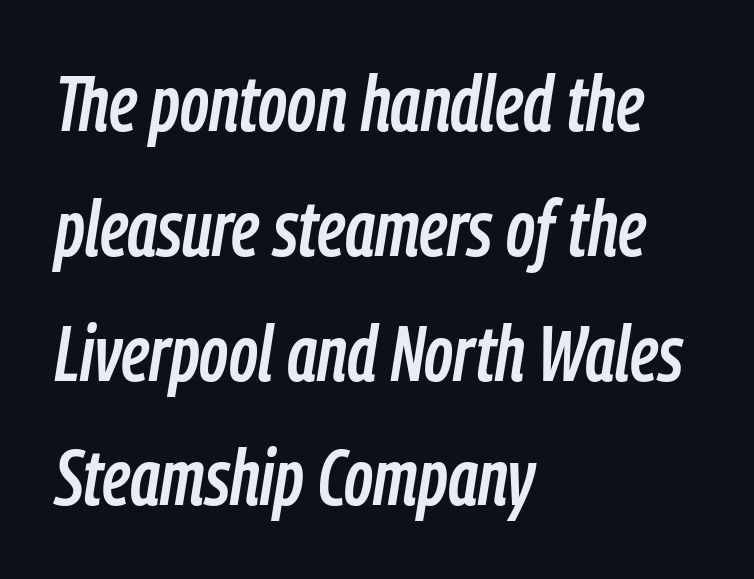
Q: Is the text italic (slanted)? A: Yes, it leans right by about 9 degrees.
Q: Is the text underlined? A: No.
Q: How is the paragraph aligned? A: Left-aligned.
Q: Is the spacing between letters normal or unusually wide? A: Normal.
Q: Is the spacing between lines tight, normal or loose? A: Normal.
Q: Width (condensed, normal, or wide)? A: Condensed.
Q: Stroke contrast? A: Low.
Q: x-height? A: Medium.
Q: Monospaced? A: No.
